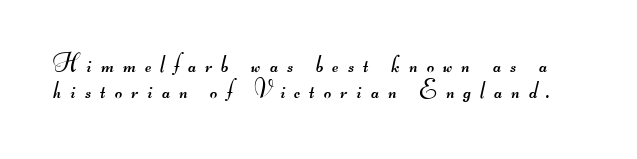
Q: Is the text bold? A: No.
Q: Is the text underlined? A: No.
Q: Is the spacing between letters normal or unusually wide? A: Unusually wide.
Q: Is the spacing between lines tight, normal or loose? A: Tight.
